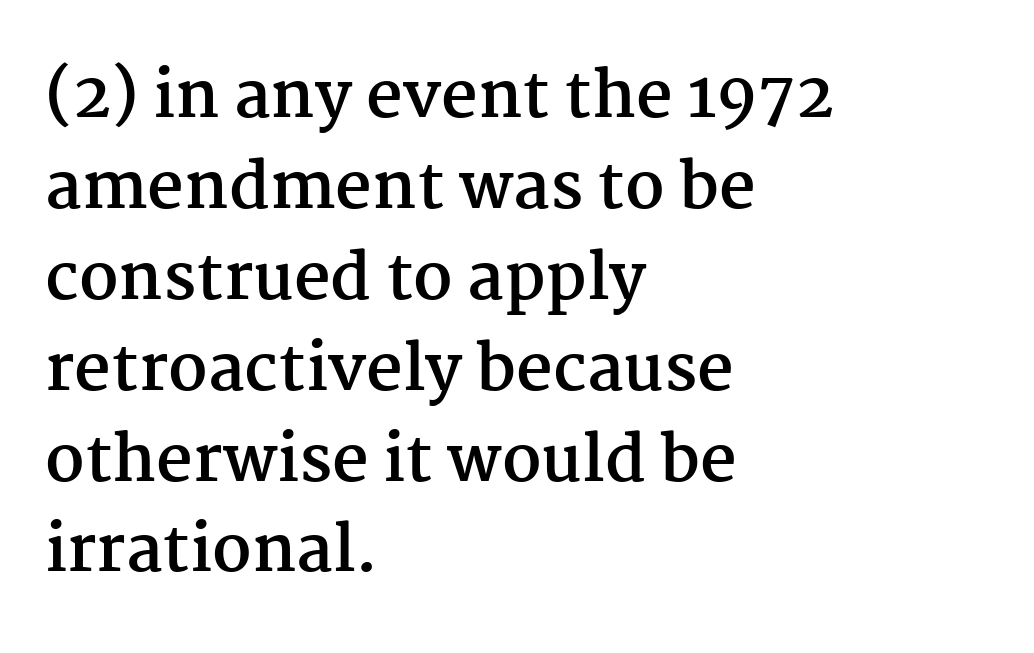
Q: Is the text bold? A: Yes.
Q: Is the text italic (slanted)? A: No, it is upright.
Q: Is the typeface a serif or a sans-serif typeface? A: Serif.
Q: Is the text underlined? A: No.
Q: How is the paragraph aligned? A: Left-aligned.
Q: Is the spacing between letters normal or unusually wide? A: Normal.
Q: Is the spacing between lines tight, normal or loose? A: Normal.
Q: Width (condensed, normal, or wide)? A: Normal.
Q: Stroke contrast? A: Medium.
Q: x-height? A: Medium.
Q: Monospaced? A: No.
